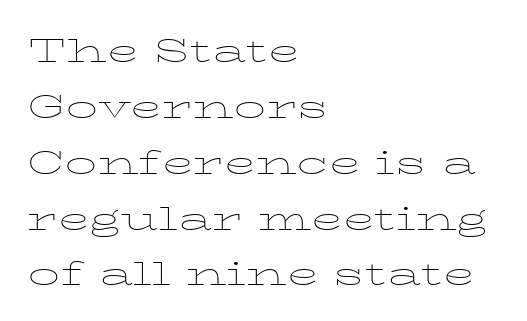
Q: Is the text bold? A: No.
Q: Is the text italic (slanted)? A: No, it is upright.
Q: Is the text underlined? A: No.
Q: How is the paragraph aligned? A: Left-aligned.
Q: Is the spacing between letters normal or unusually wide? A: Normal.
Q: Is the spacing between lines tight, normal or loose? A: Normal.
Q: Width (condensed, normal, or wide)? A: Wide.
Q: Stroke contrast? A: Low.
Q: x-height? A: Medium.
Q: Monospaced? A: No.
